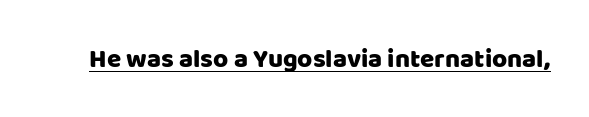
The image shows 26 px text type, upright; set normal letter spacing, underlined.
